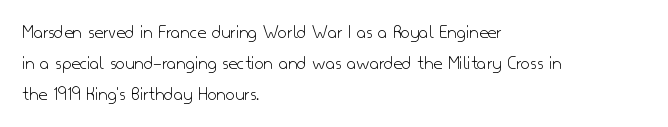
{"italic": "no", "bold": "no", "underline": "no", "align": "left", "line_spacing": "normal", "line_spacing_ratio": 1.55, "letter_spacing": "normal", "letter_spacing_em": 0.0, "glyph_px": 20}
